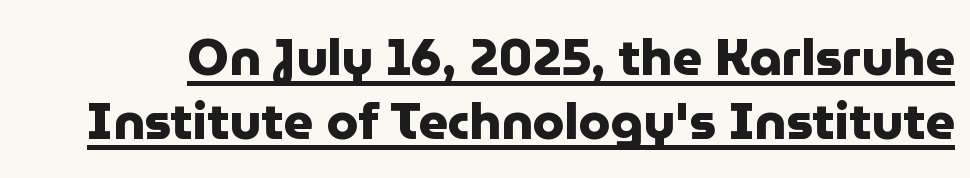
Q: Is the text bold? A: Yes.
Q: Is the text italic (slanted)? A: No, it is upright.
Q: Is the typeface a serif or a sans-serif typeface? A: Sans-serif.
Q: Is the text underlined? A: Yes.
Q: Is the spacing between letters normal or unusually wide? A: Normal.
Q: Is the spacing between lines tight, normal or loose? A: Normal.
Q: Width (condensed, normal, or wide)? A: Normal.
Q: Stroke contrast? A: Low.
Q: x-height? A: Medium.
Q: Monospaced? A: No.
